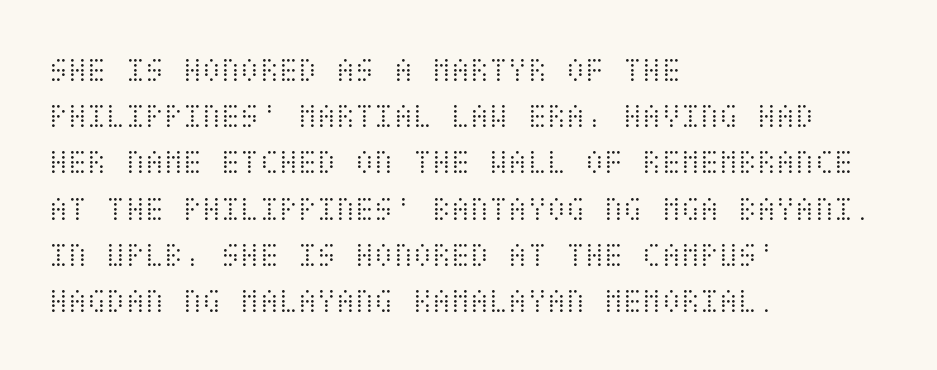
{"italic": "no", "bold": "no", "weight": "light", "width": "condensed", "stroke_contrast": "medium", "x_height": "large", "underline": "no", "align": "left", "line_spacing": "normal", "line_spacing_ratio": 1.32, "letter_spacing": "normal", "letter_spacing_em": 0.0, "glyph_px": 35}
